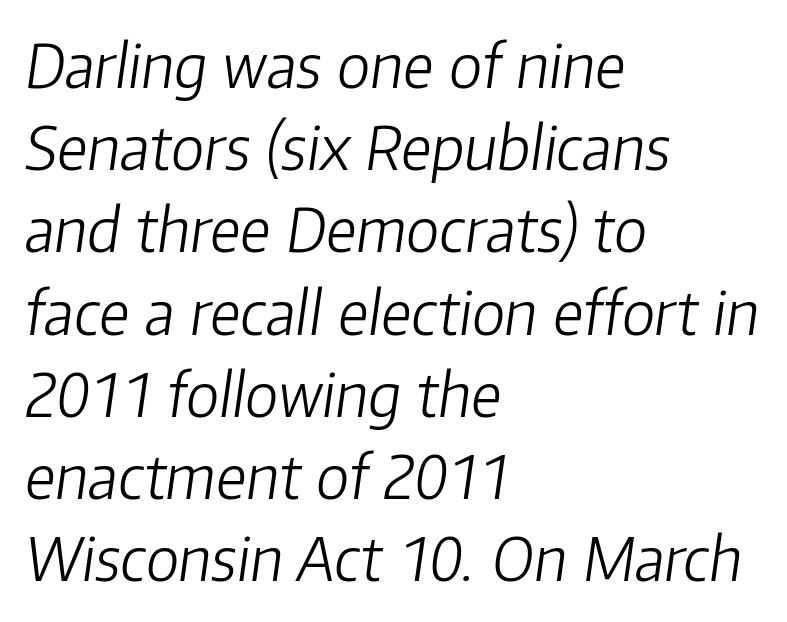
Q: Is the text bold? A: No.
Q: Is the text italic (slanted)? A: Yes, it leans right by about 8 degrees.
Q: Is the text underlined? A: No.
Q: How is the paragraph aligned? A: Left-aligned.
Q: Is the spacing between letters normal or unusually wide? A: Normal.
Q: Is the spacing between lines tight, normal or loose? A: Normal.
Q: Width (condensed, normal, or wide)? A: Normal.
Q: Stroke contrast? A: Low.
Q: x-height? A: Medium.
Q: Monospaced? A: No.
